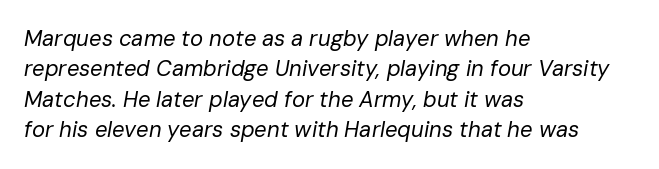
The image shows 22 px text type, italic (leaning right); set left-aligned, normal line spacing (1.38x), normal letter spacing, not underlined.
